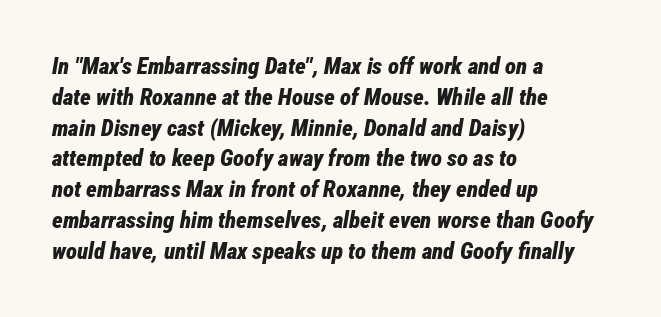
Reading down the block, your eye returns to a fixed left position each line. Slanted lettering throughout. Each word holds together tightly as a unit, with standard inter-letter gaps. Words float on clear page, feet unadorned. Whoever set this chose a conventional vertical rhythm. Typesetter's note: full bold, strokes at maximum text heaviness.
